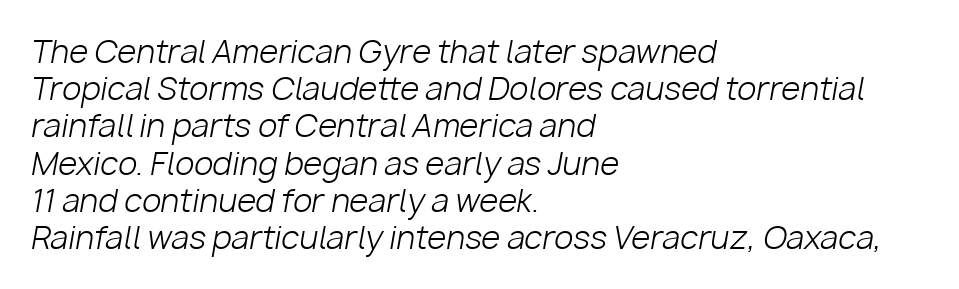
{"italic": "yes", "lean": "right", "slant_degrees": 10, "bold": "no", "weight": "light", "width": "normal", "stroke_contrast": "low", "x_height": "medium", "monospaced": "no", "underline": "no", "align": "left", "line_spacing_ratio": 1.2, "letter_spacing": "normal", "letter_spacing_em": 0.0, "glyph_px": 31}
